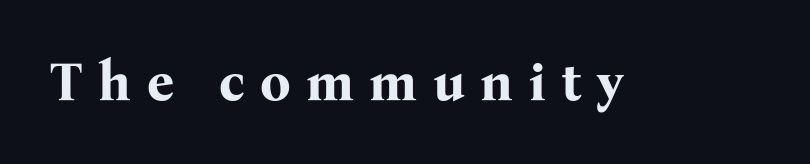
The image shows 54 px bold serif type, upright; set unusually wide letter spacing (+0.28 em), not underlined; medium stroke contrast and a medium x-height.
